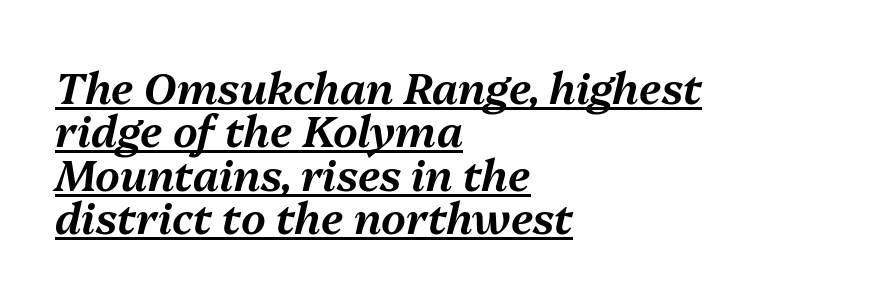
{"italic": "yes", "lean": "right", "slant_degrees": 13, "width": "normal", "stroke_contrast": "medium", "x_height": "medium", "monospaced": "no", "underline": "yes", "align": "left", "line_spacing": "tight", "line_spacing_ratio": 1.01, "letter_spacing": "normal", "letter_spacing_em": 0.0, "glyph_px": 43}
